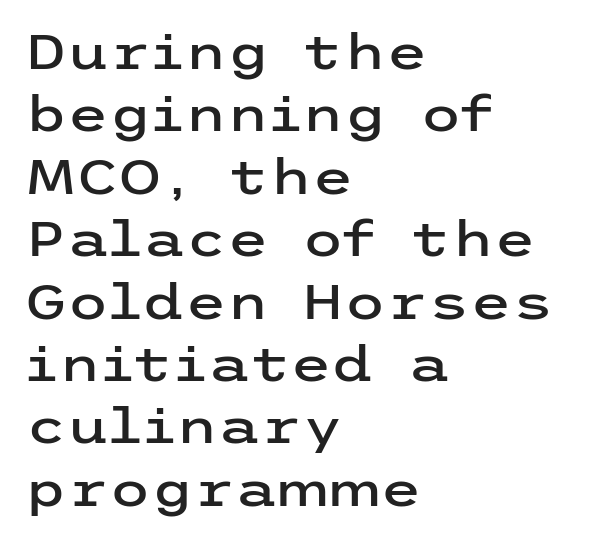
Q: Is the text italic (slanted)? A: No, it is upright.
Q: Is the typeface a serif or a sans-serif typeface? A: Sans-serif.
Q: Is the text underlined? A: No.
Q: How is the paragraph aligned? A: Left-aligned.
Q: Is the spacing between letters normal or unusually wide? A: Normal.
Q: Is the spacing between lines tight, normal or loose? A: Normal.
Q: Width (condensed, normal, or wide)? A: Wide.
Q: Stroke contrast? A: Low.
Q: x-height? A: Medium.
